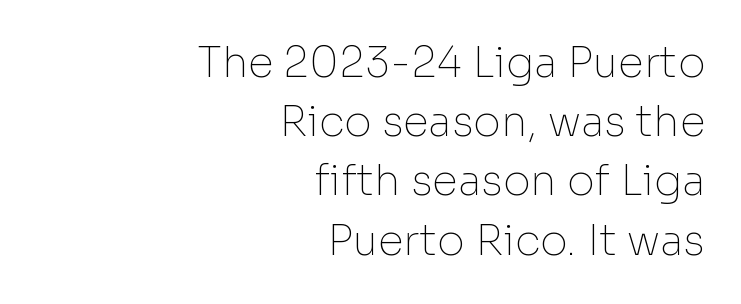
The image shows 42 px thin sans-serif type, upright; set right-aligned, normal line spacing (1.41x), normal letter spacing, not underlined; low stroke contrast and a medium x-height.
